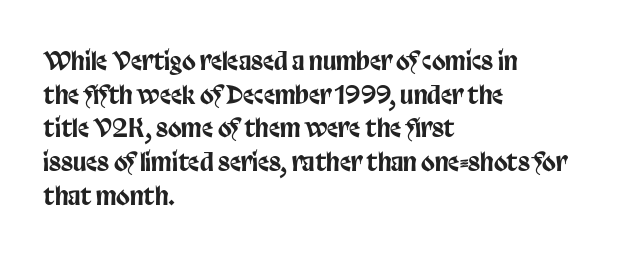
{"italic": "no", "underline": "no", "align": "left", "line_spacing": "normal", "line_spacing_ratio": 1.35, "letter_spacing": "normal", "letter_spacing_em": 0.0, "glyph_px": 25}
